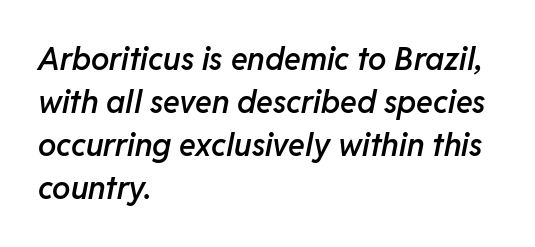
Q: Is the text bold? A: Semi-bold.
Q: Is the text italic (slanted)? A: Yes, it leans right by about 11 degrees.
Q: Is the text underlined? A: No.
Q: How is the paragraph aligned? A: Left-aligned.
Q: Is the spacing between letters normal or unusually wide? A: Normal.
Q: Is the spacing between lines tight, normal or loose? A: Normal.
Q: Width (condensed, normal, or wide)? A: Normal.
Q: Stroke contrast? A: Low.
Q: x-height? A: Medium.
Q: Monospaced? A: No.
